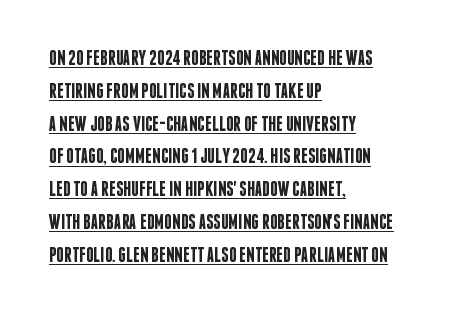
Underline: present. The rag falls on the right side of this text block. A fair bit of extra ink — the face is semibold, not bold. Interline gaps are of average width in this sample.
